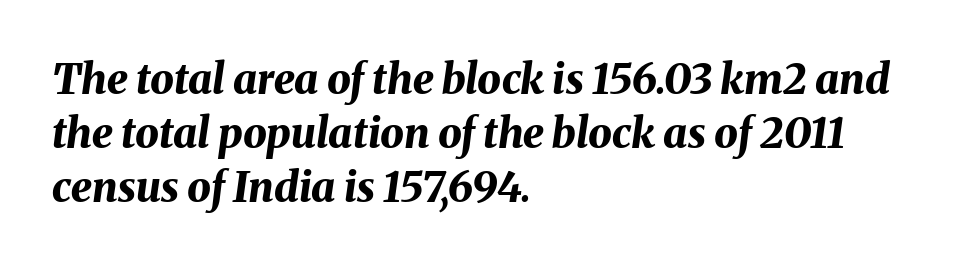
Q: Is the text bold? A: Yes.
Q: Is the text italic (slanted)? A: Yes, it leans right by about 8 degrees.
Q: Is the text underlined? A: No.
Q: How is the paragraph aligned? A: Left-aligned.
Q: Is the spacing between letters normal or unusually wide? A: Normal.
Q: Is the spacing between lines tight, normal or loose? A: Normal.
Q: Width (condensed, normal, or wide)? A: Normal.
Q: Stroke contrast? A: Medium.
Q: x-height? A: Medium.
Q: Monospaced? A: No.
